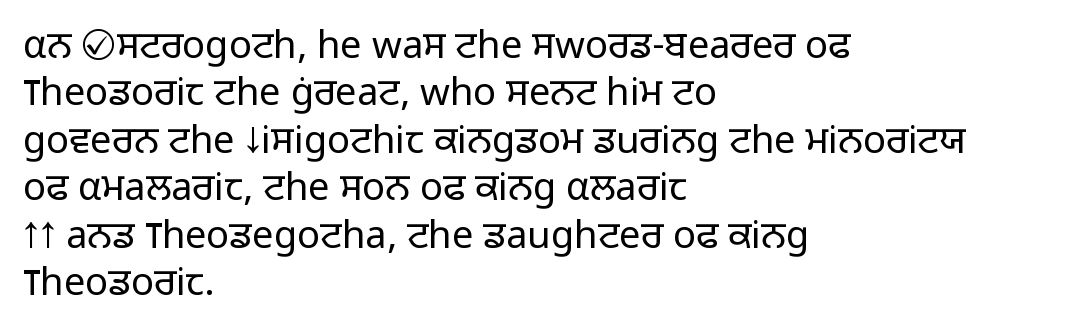
Q: Is the text bold? A: No.
Q: Is the text italic (slanted)? A: No, it is upright.
Q: Is the typeface a serif or a sans-serif typeface? A: Sans-serif.
Q: Is the text underlined? A: No.
Q: How is the paragraph aligned? A: Left-aligned.
Q: Is the spacing between letters normal or unusually wide? A: Normal.
Q: Is the spacing between lines tight, normal or loose? A: Normal.
Q: Width (condensed, normal, or wide)? A: Normal.
Q: Stroke contrast? A: Low.
Q: x-height? A: Medium.
Q: Monospaced? A: No.
